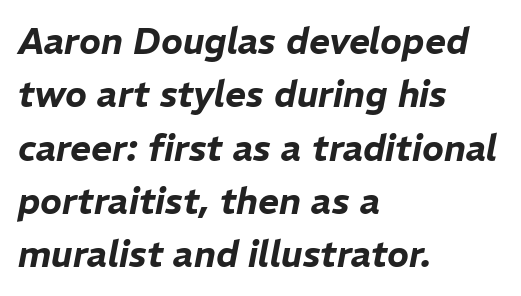
{"italic": "yes", "lean": "right", "slant_degrees": 11, "width": "normal", "stroke_contrast": "low", "x_height": "medium", "monospaced": "no", "underline": "no", "align": "left", "line_spacing": "normal", "line_spacing_ratio": 1.48, "letter_spacing": "normal", "letter_spacing_em": 0.0, "glyph_px": 36}
